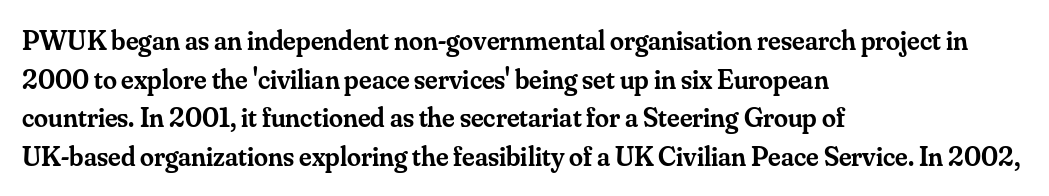
Q: Is the text bold? A: Semi-bold.
Q: Is the text italic (slanted)? A: No, it is upright.
Q: Is the typeface a serif or a sans-serif typeface? A: Serif.
Q: Is the text underlined? A: No.
Q: How is the paragraph aligned? A: Left-aligned.
Q: Is the spacing between letters normal or unusually wide? A: Normal.
Q: Is the spacing between lines tight, normal or loose? A: Normal.
Q: Width (condensed, normal, or wide)? A: Normal.
Q: Stroke contrast? A: Medium.
Q: x-height? A: Small.
Q: Monospaced? A: No.
